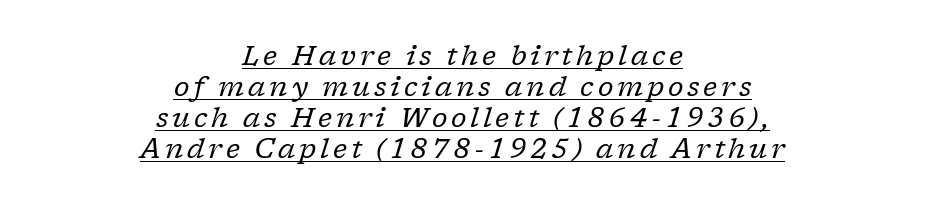
The image shows 27 px text type, italic (leaning right); set centered, tight line spacing (1.15x), underlined.
